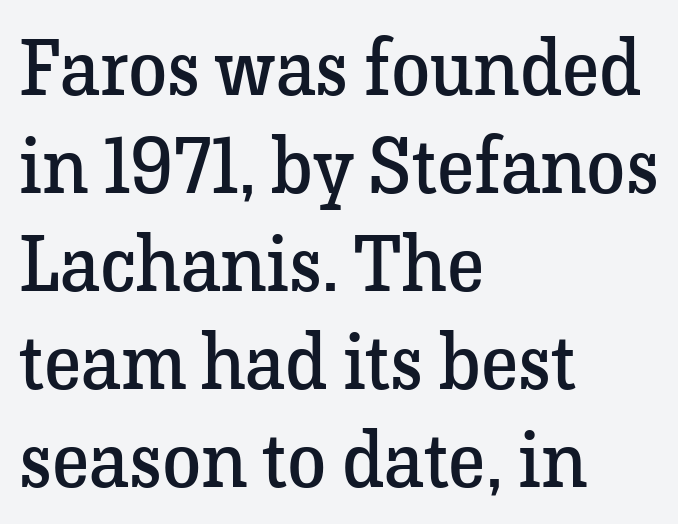
{"serif": "yes", "italic": "no", "bold": "no", "weight": "regular", "width": "normal", "stroke_contrast": "low", "x_height": "medium", "monospaced": "no", "underline": "no", "align": "left", "line_spacing_ratio": 1.24, "letter_spacing": "normal", "letter_spacing_em": 0.0, "glyph_px": 79}
